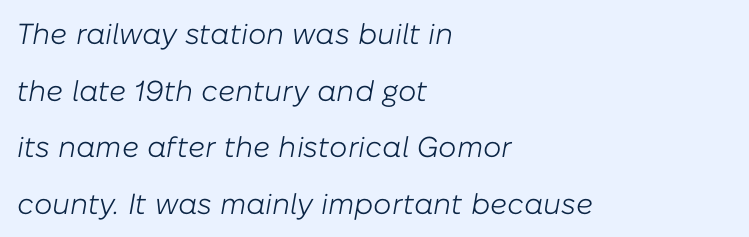
Glyph-to-glyph distance matches everyday printed text. Observe the lean: these are italic letterforms. Varying glyph widths throughout — classic text-font behaviour. You could fit nearly another row in the gap between these rows.
